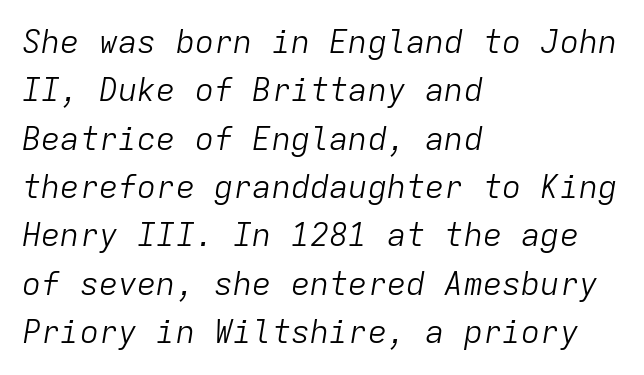
The image shows 32 px light type, italic (leaning right), monospaced; set left-aligned, normal line spacing (1.51x), normal letter spacing, not underlined; low stroke contrast and a medium x-height.
